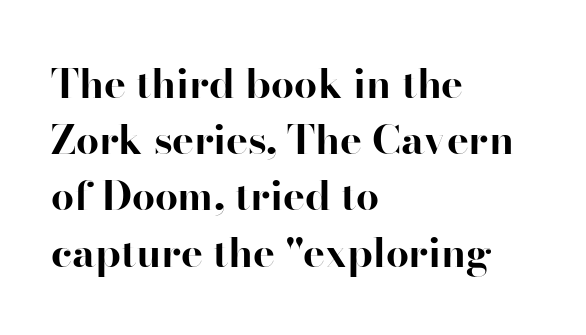
Serif or sans? Serif — the stroke terminals have little feet. Each row of text sits above clean, open space. Casual observation: everything's shoved over to the left. The rendering keeps characters at their native spacing. Here the designer chose a conventional face with non-uniform glyph widths.
